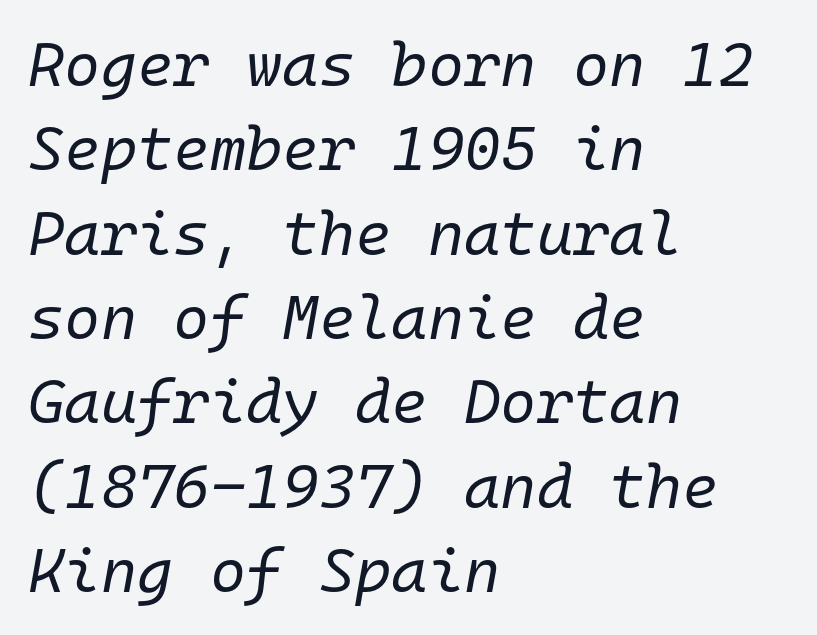
{"italic": "yes", "lean": "right", "slant_degrees": 10, "bold": "no", "weight": "regular", "width": "normal", "stroke_contrast": "low", "x_height": "medium", "monospaced": "yes", "underline": "no", "align": "left", "line_spacing": "normal", "line_spacing_ratio": 1.36, "letter_spacing": "normal", "letter_spacing_em": 0.0, "glyph_px": 62}
